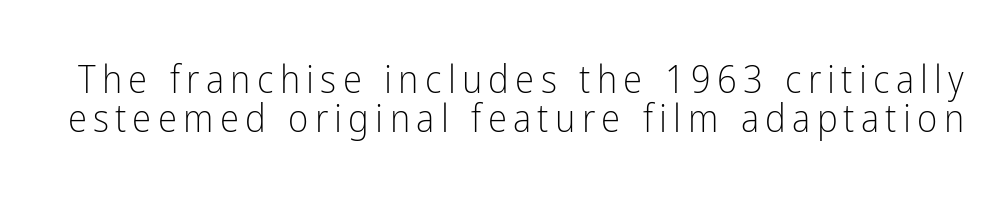
{"serif": "no", "italic": "no", "bold": "no", "weight": "light", "width": "condensed", "stroke_contrast": "low", "x_height": "medium", "monospaced": "no", "underline": "no", "line_spacing": "tight", "line_spacing_ratio": 1.01, "glyph_px": 39}
